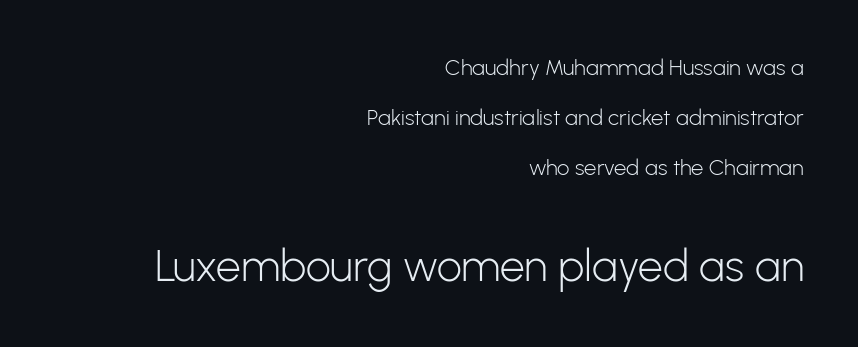
Q: Is the text bold? A: No.
Q: Is the text italic (slanted)? A: No, it is upright.
Q: Is the typeface a serif or a sans-serif typeface? A: Sans-serif.
Q: Is the text underlined? A: No.
Q: How is the paragraph aligned? A: Right-aligned.
Q: Is the spacing between letters normal or unusually wide? A: Normal.
Q: Is the spacing between lines tight, normal or loose? A: Loose.
Q: Which block of text is set in a larger size, the first (top) or the second (bottom)? A: The second (bottom) one.
Q: Width (condensed, normal, or wide)? A: Normal.
Q: Stroke contrast? A: Low.
Q: x-height? A: Medium.
Q: Monospaced? A: No.
